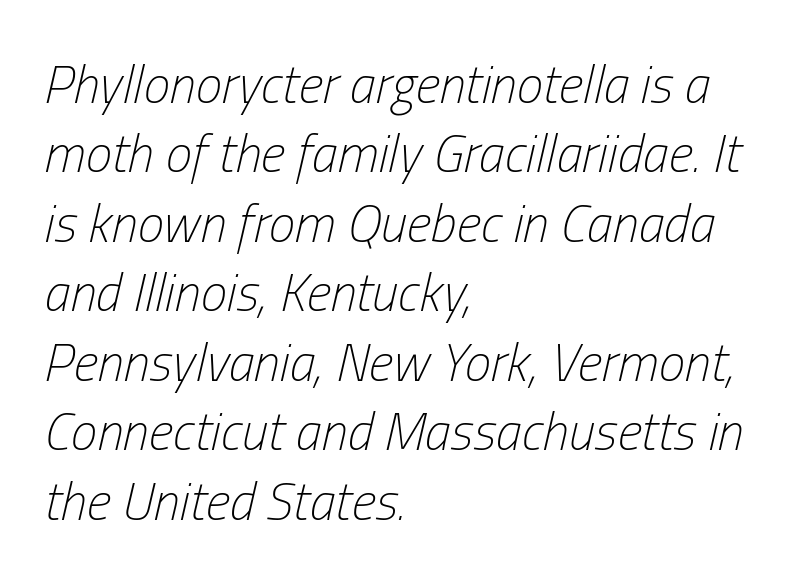
{"italic": "yes", "lean": "right", "slant_degrees": 13, "bold": "no", "weight": "light", "width": "condensed", "stroke_contrast": "low", "x_height": "medium", "monospaced": "no", "underline": "no", "align": "left", "line_spacing": "normal", "line_spacing_ratio": 1.31, "letter_spacing": "normal", "letter_spacing_em": 0.0, "glyph_px": 53}
